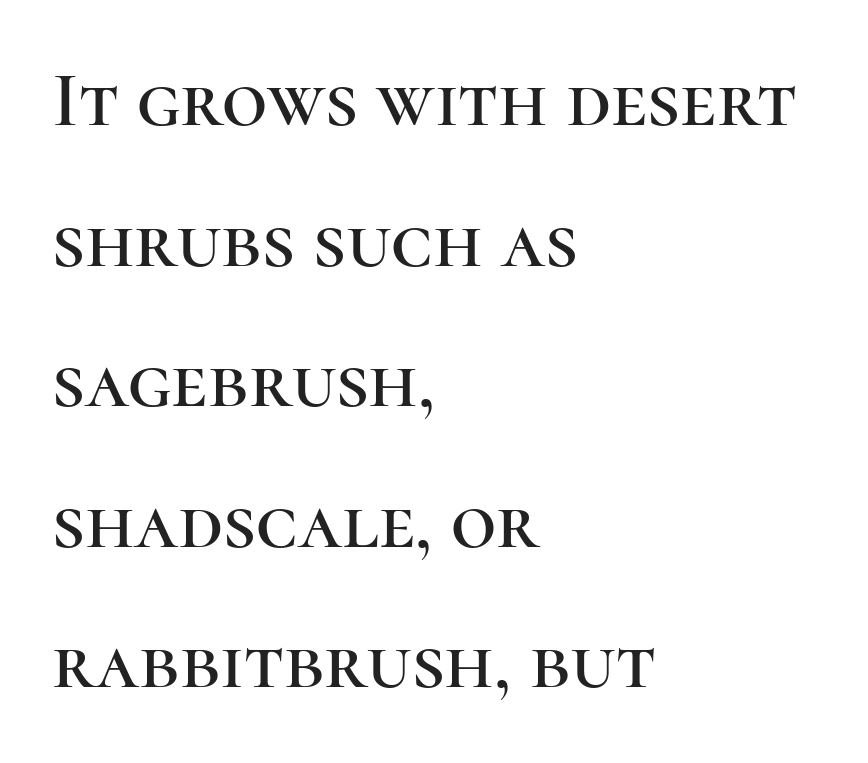
{"serif": "yes", "italic": "no", "width": "normal", "stroke_contrast": "high", "x_height": "medium", "monospaced": "no", "underline": "no", "align": "left", "line_spacing_ratio": 1.78, "letter_spacing": "normal", "letter_spacing_em": 0.0, "glyph_px": 79}
